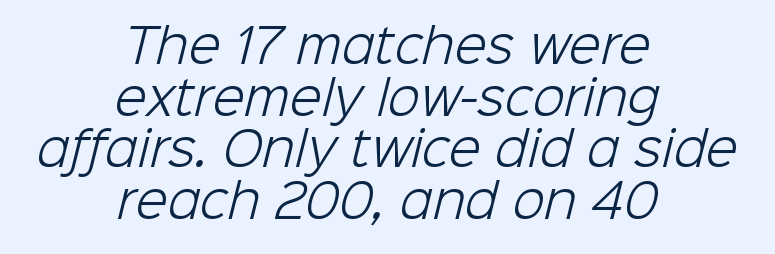
The image shows 47 px light sans-serif type; set centered, tight line spacing (1.1x), normal letter spacing, not underlined; low stroke contrast and a medium x-height.
